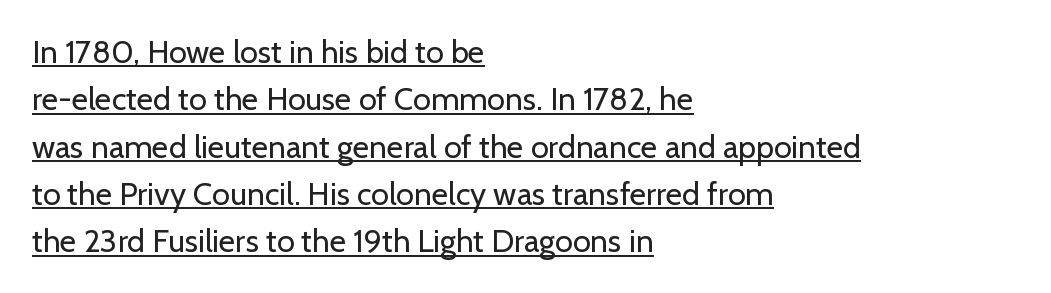
Q: Is the text bold? A: No.
Q: Is the text italic (slanted)? A: No, it is upright.
Q: Is the typeface a serif or a sans-serif typeface? A: Sans-serif.
Q: Is the text underlined? A: Yes.
Q: How is the paragraph aligned? A: Left-aligned.
Q: Is the spacing between letters normal or unusually wide? A: Normal.
Q: Is the spacing between lines tight, normal or loose? A: Normal.
Q: Width (condensed, normal, or wide)? A: Normal.
Q: Stroke contrast? A: Low.
Q: x-height? A: Medium.
Q: Monospaced? A: No.
